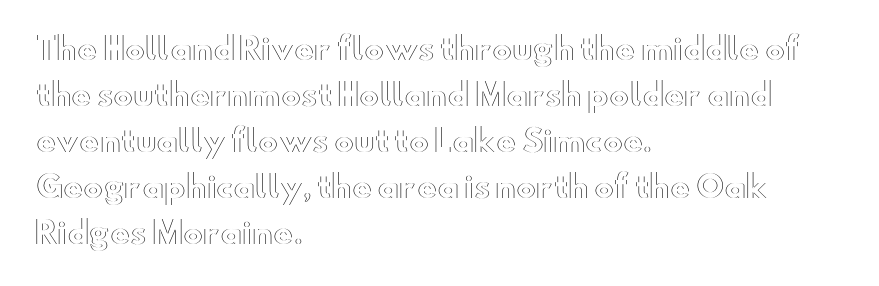
{"italic": "no", "width": "wide", "x_height": "small", "monospaced": "no", "underline": "no", "align": "left", "line_spacing": "normal", "line_spacing_ratio": 1.53, "letter_spacing": "normal", "letter_spacing_em": 0.0, "glyph_px": 30}
